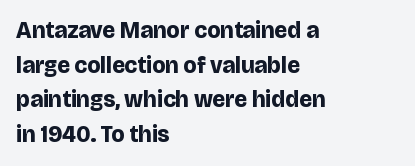
Q: Is the text bold? A: Yes.
Q: Is the text italic (slanted)? A: No, it is upright.
Q: Is the text underlined? A: No.
Q: How is the paragraph aligned? A: Left-aligned.
Q: Is the spacing between letters normal or unusually wide? A: Normal.
Q: Is the spacing between lines tight, normal or loose? A: Normal.
